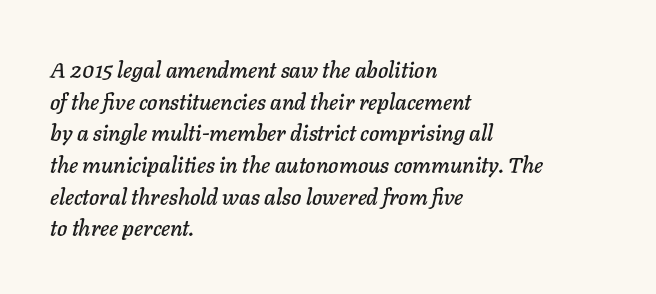
Q: Is the text italic (slanted)? A: Yes, it leans right by about 11 degrees.
Q: Is the text underlined? A: No.
Q: How is the paragraph aligned? A: Left-aligned.
Q: Is the spacing between letters normal or unusually wide? A: Normal.
Q: Is the spacing between lines tight, normal or loose? A: Normal.
